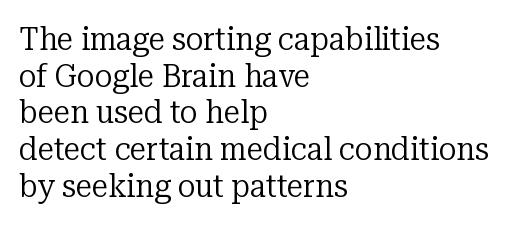
The image shows 33 px regular-weight serif type, upright; set left-aligned, tight line spacing (1.11x), normal letter spacing, not underlined; low stroke contrast and a medium x-height.
